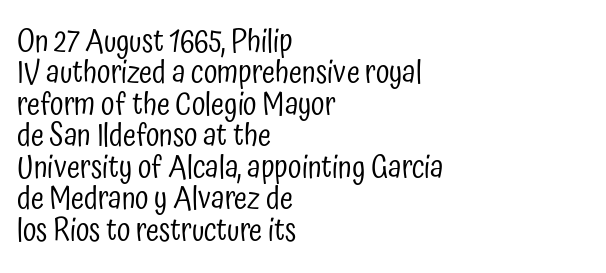
The image shows 30 px regular-weight, condensed sans-serif type, upright; set left-aligned, tight line spacing (1.05x), normal letter spacing, not underlined; low stroke contrast and a medium x-height.
